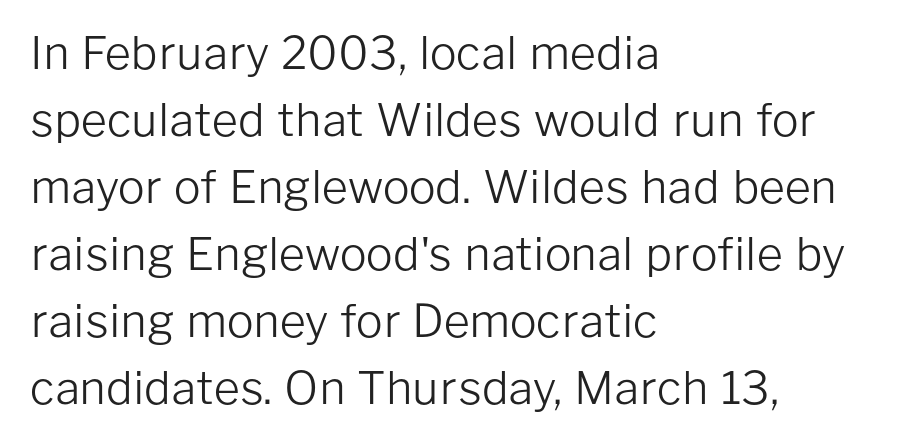
Counters stay open thanks to moderate or lighter strokes. The lines are quadded left. Each letter keeps its own natural width here, so spacing adapts to shape. No extra tracking has been applied to these lines. Has an underline been added? It has not.
